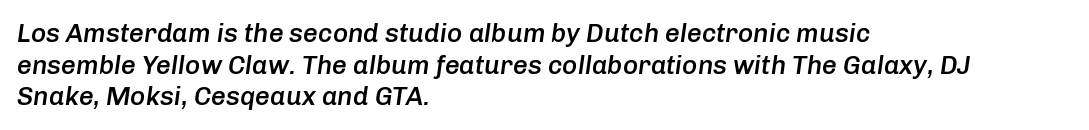
Q: Is the text bold? A: Semi-bold.
Q: Is the text italic (slanted)? A: Yes, it leans right by about 8 degrees.
Q: Is the text underlined? A: No.
Q: How is the paragraph aligned? A: Left-aligned.
Q: Is the spacing between letters normal or unusually wide? A: Normal.
